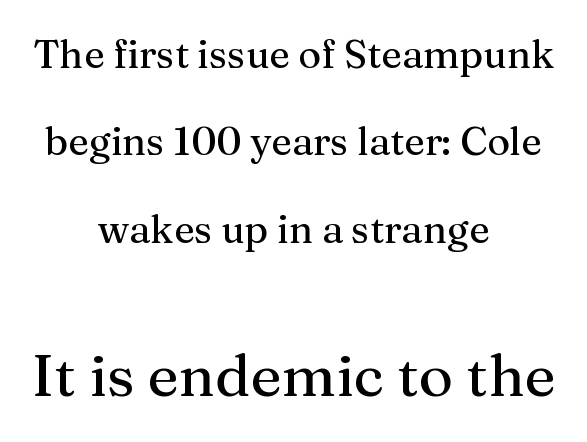
{"serif": "yes", "italic": "no", "width": "normal", "stroke_contrast": "medium", "x_height": "medium", "monospaced": "no", "underline": "no", "align": "center", "line_spacing": "loose", "line_spacing_ratio": 2.24, "letter_spacing": "normal", "letter_spacing_em": 0.0, "larger_block": "second", "size_ratio": 1.51, "glyph_px": 59}
